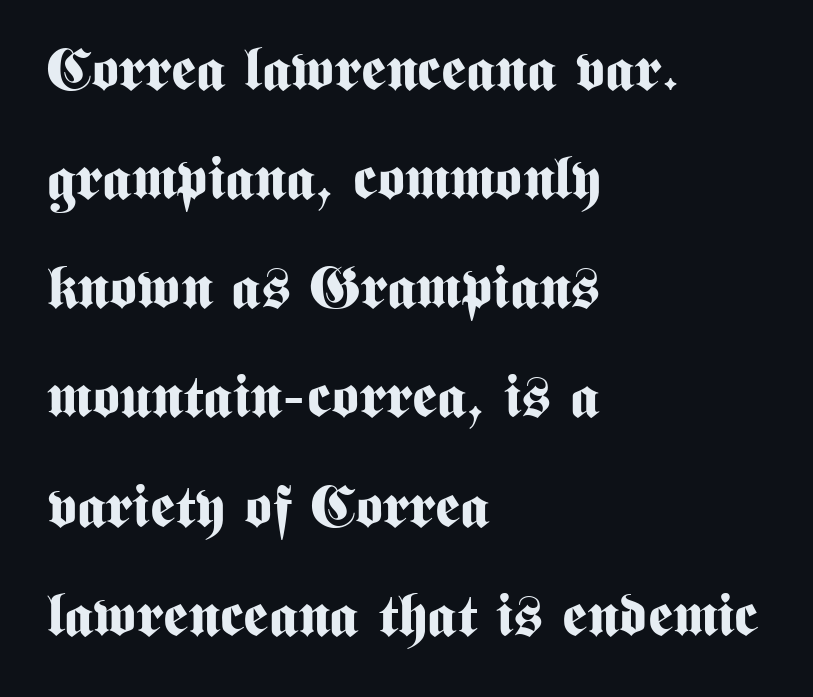
{"serif": "no", "italic": "no", "bold": "yes", "weight": "bold", "width": "condensed", "stroke_contrast": "medium", "x_height": "medium", "monospaced": "no", "underline": "no", "align": "left", "line_spacing_ratio": 1.85, "letter_spacing": "normal", "letter_spacing_em": 0.0, "glyph_px": 59}
